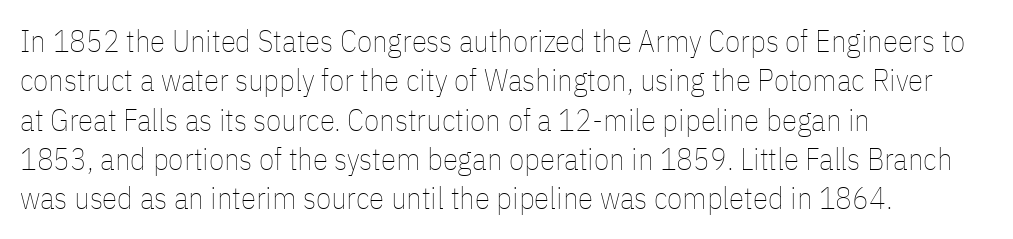
This sample has the flowing, uneven cadence of proportional lettering. The passage shown stacks its lines at a standard gap. Alignment: flush left. Letter spacing: default. The typeface has the unassuming heft of standard copy or less. Just letters on the line, the space beneath them empty.
